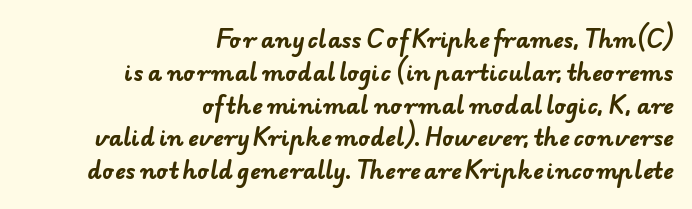
{"bold": "yes", "underline": "no", "align": "right", "line_spacing": "normal", "line_spacing_ratio": 1.49, "letter_spacing": "normal", "letter_spacing_em": 0.0, "glyph_px": 22}
